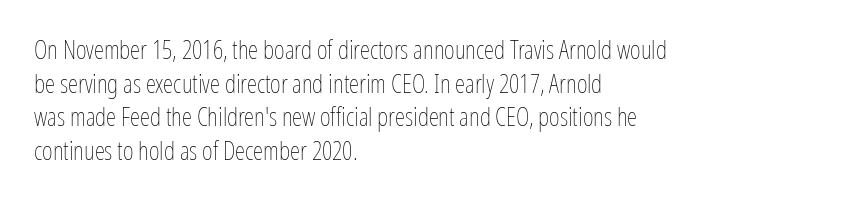
The image shows 26 px text type, upright; set left-aligned, normal line spacing (1.29x), normal letter spacing, not underlined.
